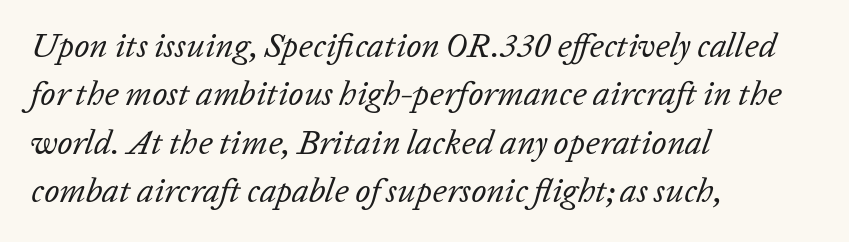
Q: Is the text bold? A: No.
Q: Is the text italic (slanted)? A: Yes, it leans right by about 20 degrees.
Q: Is the text underlined? A: No.
Q: How is the paragraph aligned? A: Left-aligned.
Q: Is the spacing between letters normal or unusually wide? A: Normal.
Q: Is the spacing between lines tight, normal or loose? A: Normal.
Q: Width (condensed, normal, or wide)? A: Normal.
Q: Stroke contrast? A: Low.
Q: x-height? A: Medium.
Q: Monospaced? A: No.
